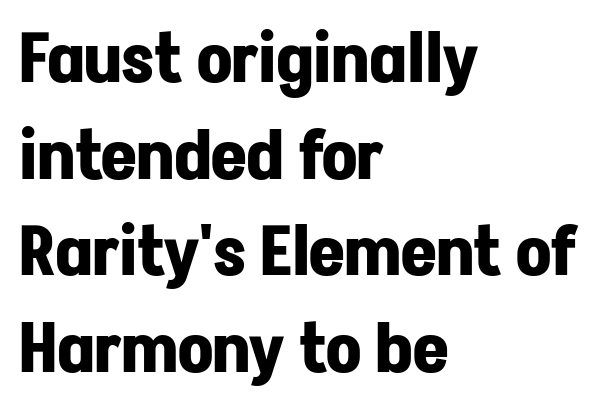
Q: Is the text bold? A: Yes.
Q: Is the text italic (slanted)? A: No, it is upright.
Q: Is the typeface a serif or a sans-serif typeface? A: Sans-serif.
Q: Is the text underlined? A: No.
Q: How is the paragraph aligned? A: Left-aligned.
Q: Is the spacing between letters normal or unusually wide? A: Normal.
Q: Is the spacing between lines tight, normal or loose? A: Normal.
Q: Width (condensed, normal, or wide)? A: Normal.
Q: Stroke contrast? A: Low.
Q: x-height? A: Medium.
Q: Monospaced? A: No.
